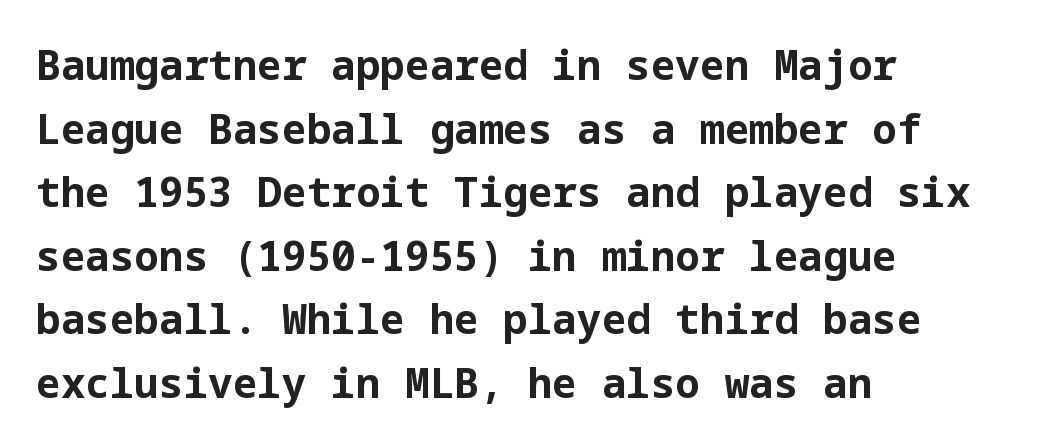
Every letter is thick-stroked: bold, no question. Tracking value appears to be zero — textbook default spacing. Does the lettering tilt? It doesn't — this is upright. Compared with typical paragraphs, the rows here are spaced about the same. The passage is arranged the way most books set body copy — flush left. Each row of text sits above clean, open space.
